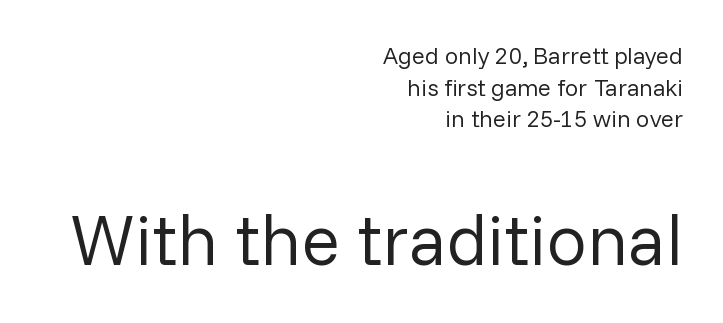
{"serif": "no", "italic": "no", "bold": "no", "weight": "regular", "width": "normal", "stroke_contrast": "low", "x_height": "medium", "monospaced": "no", "underline": "no", "align": "right", "line_spacing": "normal", "line_spacing_ratio": 1.32, "letter_spacing": "normal", "letter_spacing_em": 0.0, "larger_block": "second", "size_ratio": 3.0, "glyph_px": 72}
